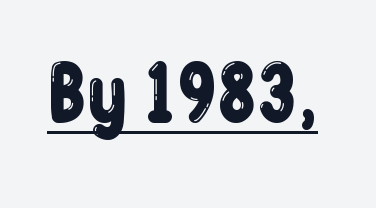
The typography opts for an upright posture over an oblique one. The horizontal fit of the characters is conventional and even. Note the varied advance widths — an 'i' is clearly narrower than an 'm'. In terms of letterform style, serifs are entirely absent. Each line of the rendering has a horizontal stroke beneath the glyphs.
